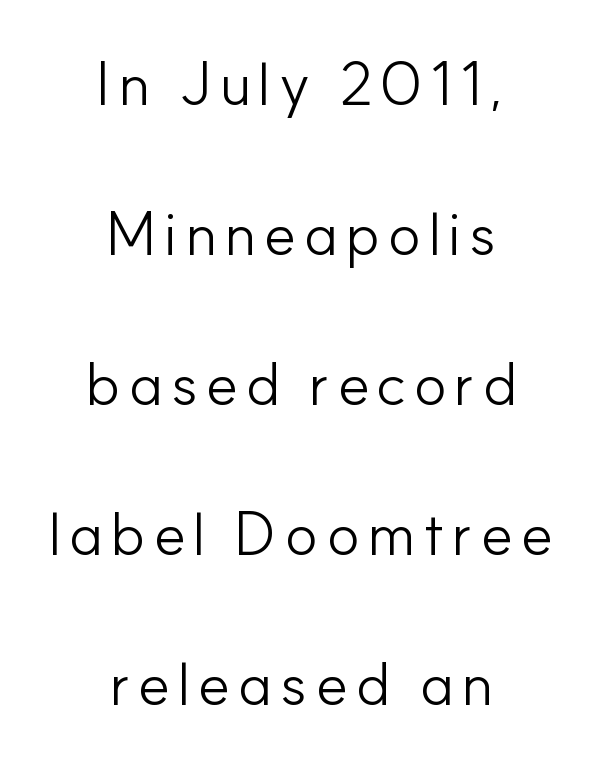
Q: Is the text bold? A: No.
Q: Is the text italic (slanted)? A: No, it is upright.
Q: Is the typeface a serif or a sans-serif typeface? A: Sans-serif.
Q: Is the text underlined? A: No.
Q: How is the paragraph aligned? A: Centered.
Q: Is the spacing between lines tight, normal or loose? A: Loose.
Q: Width (condensed, normal, or wide)? A: Normal.
Q: Stroke contrast? A: Low.
Q: x-height? A: Small.
Q: Monospaced? A: No.
